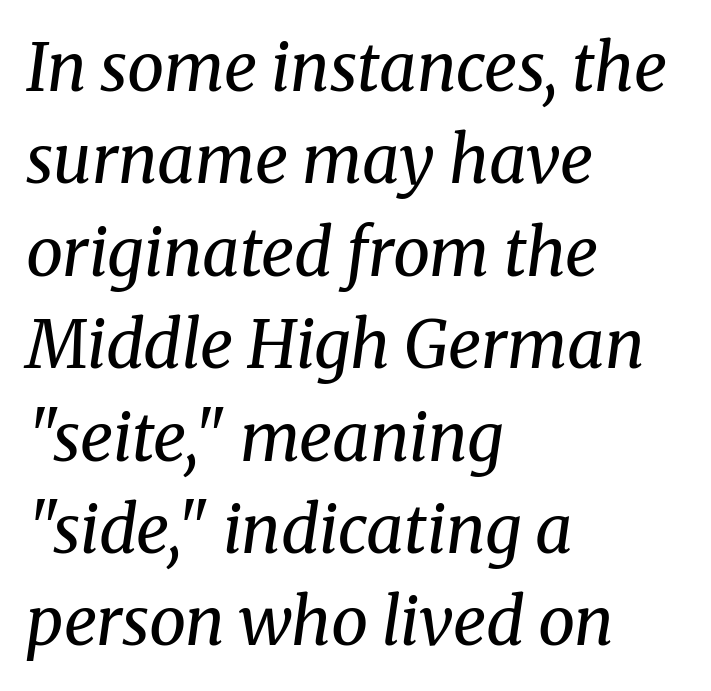
Q: Is the text bold? A: No.
Q: Is the text italic (slanted)? A: Yes, it leans right by about 8 degrees.
Q: Is the typeface a serif or a sans-serif typeface? A: Serif.
Q: Is the text underlined? A: No.
Q: How is the paragraph aligned? A: Left-aligned.
Q: Is the spacing between letters normal or unusually wide? A: Normal.
Q: Is the spacing between lines tight, normal or loose? A: Normal.
Q: Width (condensed, normal, or wide)? A: Normal.
Q: Stroke contrast? A: Medium.
Q: x-height? A: Medium.
Q: Monospaced? A: No.
